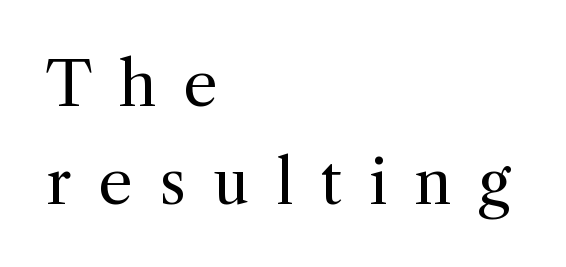
Q: Is the text bold? A: No.
Q: Is the text italic (slanted)? A: No, it is upright.
Q: Is the typeface a serif or a sans-serif typeface? A: Serif.
Q: Is the text underlined? A: No.
Q: How is the paragraph aligned? A: Left-aligned.
Q: Is the spacing between letters normal or unusually wide? A: Unusually wide.
Q: Is the spacing between lines tight, normal or loose? A: Normal.
Q: Width (condensed, normal, or wide)? A: Normal.
Q: x-height? A: Medium.
Q: Monospaced? A: No.
